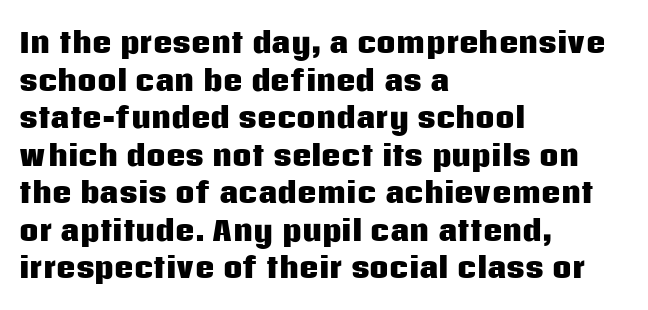
Its strokes are broad and dark, the hallmark of bold type. The letterforms sit shoulder to shoulder at normal distance. Horizontal alignment here is leftward, the default for most running prose. Each new line begins a customary step beneath the previous one. Has an underline been added? It has not. Characters remain perfectly vertical along every line.
